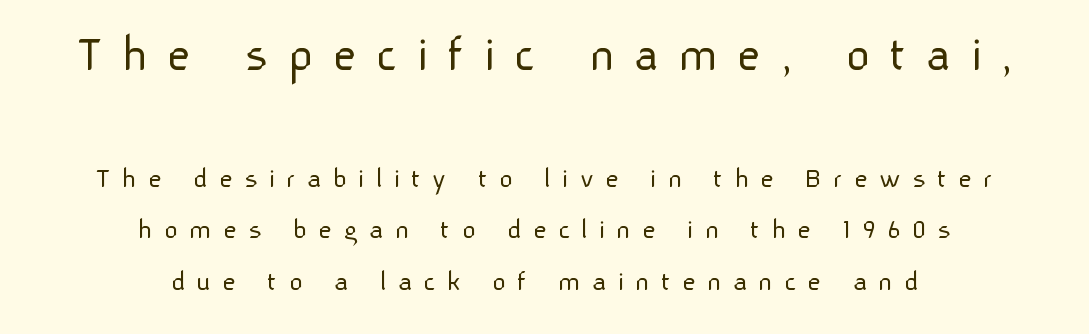
{"serif": "no", "italic": "no", "bold": "no", "weight": "light", "width": "normal", "stroke_contrast": "low", "x_height": "medium", "monospaced": "no", "underline": "no", "align": "center", "line_spacing_ratio": 1.73, "letter_spacing": "wide", "letter_spacing_em": 0.37, "larger_block": "first", "size_ratio": 1.73, "glyph_px": 52}
